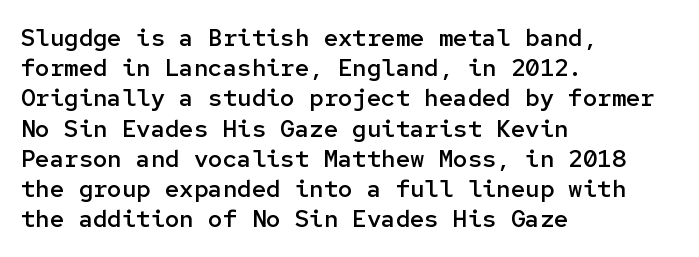
The image shows 24 px text type, upright; set left-aligned, normal line spacing (1.26x), normal letter spacing, not underlined.
